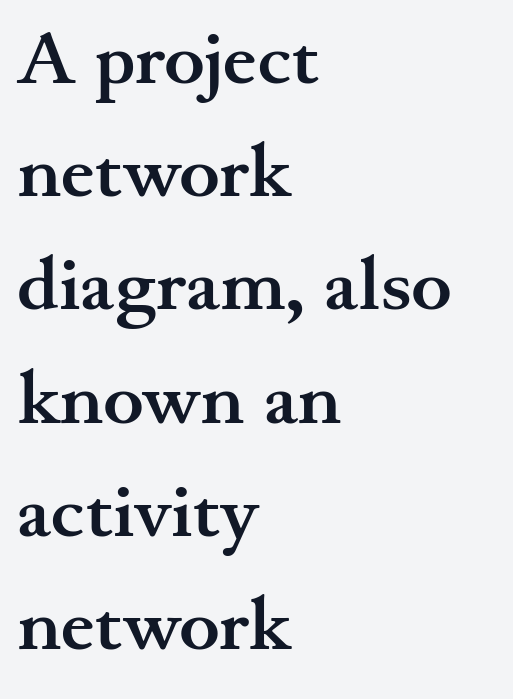
Q: Is the text bold? A: Yes.
Q: Is the text italic (slanted)? A: No, it is upright.
Q: Is the typeface a serif or a sans-serif typeface? A: Serif.
Q: Is the text underlined? A: No.
Q: How is the paragraph aligned? A: Left-aligned.
Q: Is the spacing between letters normal or unusually wide? A: Normal.
Q: Is the spacing between lines tight, normal or loose? A: Normal.
Q: Width (condensed, normal, or wide)? A: Wide.
Q: Stroke contrast? A: Medium.
Q: x-height? A: Small.
Q: Monospaced? A: No.
